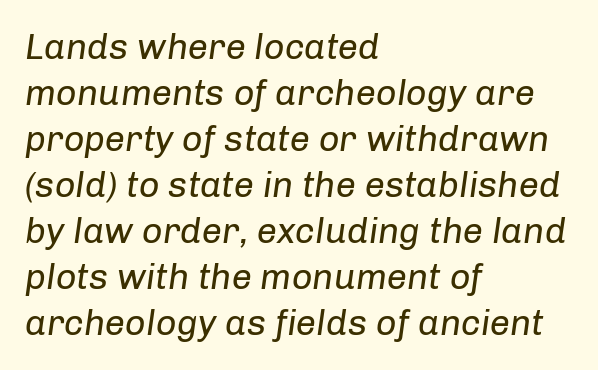
The image shows 36 px regular-weight type, italic (leaning right); set left-aligned, normal line spacing (1.28x), normal letter spacing, not underlined; low stroke contrast and a medium x-height.
